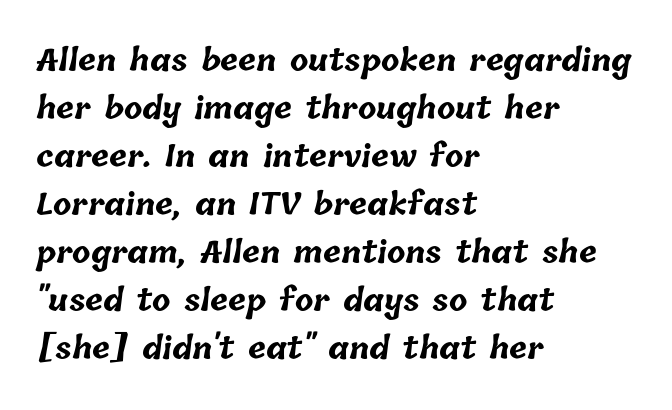
This sample has the flowing, uneven cadence of proportional lettering. A student would call this left alignment; a typographer would say flush left, rag right. The gaps between neighbouring characters are ordinary and unremarkable. Line spacing here is normal. Underline: absent. Strong, thick strokes mark this as bold type.
